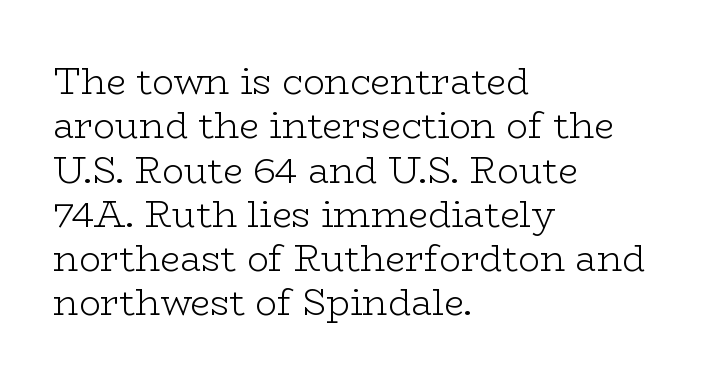
The image shows 36 px light, wide serif type, upright; set left-aligned, line spacing 1.23x, normal letter spacing, not underlined; low stroke contrast and a medium x-height.
